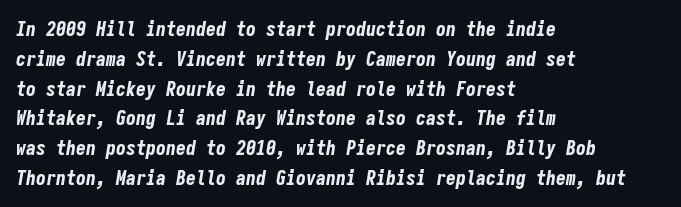
Q: Is the text bold? A: Yes.
Q: Is the text italic (slanted)? A: Yes, it leans right by about 9 degrees.
Q: Is the text underlined? A: No.
Q: How is the paragraph aligned? A: Left-aligned.
Q: Is the spacing between letters normal or unusually wide? A: Normal.
Q: Is the spacing between lines tight, normal or loose? A: Normal.
